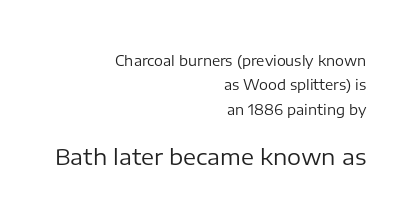
The letters sit at their default tracking, neither squeezed nor spread. The later block is typeset at a bigger size than the earlier block. The rendering anchors every line to the right-hand side. The specimen reads as upright at a glance. No chunkiness to these letters — they're not bold. Anything drawn beneath the words? Only blank space.
